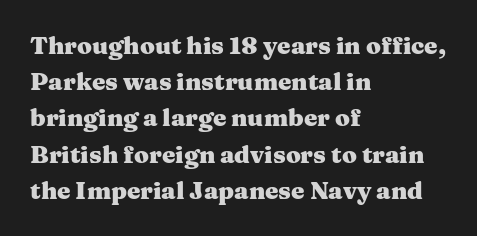
Q: Is the text bold? A: Yes.
Q: Is the text italic (slanted)? A: No, it is upright.
Q: Is the text underlined? A: No.
Q: How is the paragraph aligned? A: Left-aligned.
Q: Is the spacing between letters normal or unusually wide? A: Normal.
Q: Is the spacing between lines tight, normal or loose? A: Normal.
